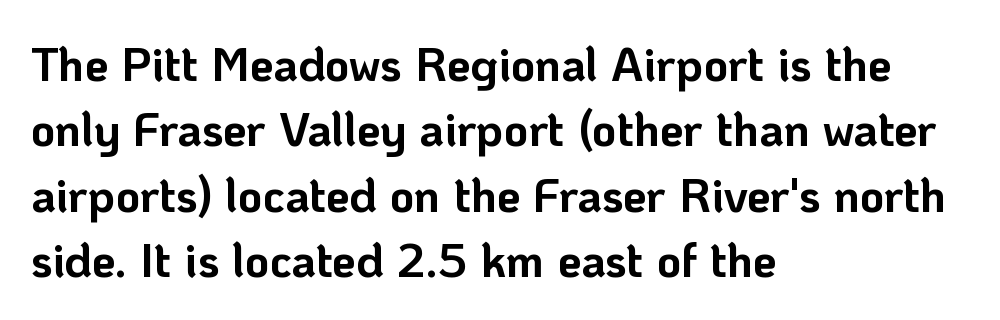
Q: Is the text bold? A: Yes.
Q: Is the text italic (slanted)? A: No, it is upright.
Q: Is the typeface a serif or a sans-serif typeface? A: Sans-serif.
Q: Is the text underlined? A: No.
Q: How is the paragraph aligned? A: Left-aligned.
Q: Is the spacing between letters normal or unusually wide? A: Normal.
Q: Is the spacing between lines tight, normal or loose? A: Normal.
Q: Width (condensed, normal, or wide)? A: Normal.
Q: Stroke contrast? A: Low.
Q: x-height? A: Medium.
Q: Monospaced? A: No.
